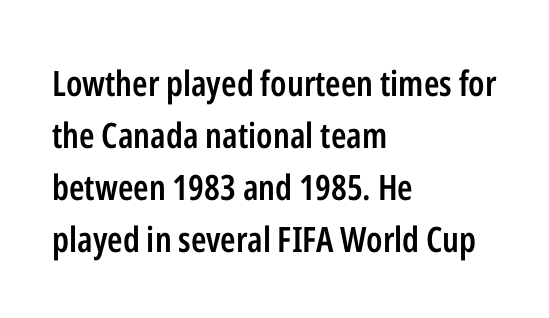
Q: Is the text bold? A: Semi-bold.
Q: Is the text italic (slanted)? A: No, it is upright.
Q: Is the typeface a serif or a sans-serif typeface? A: Sans-serif.
Q: Is the text underlined? A: No.
Q: How is the paragraph aligned? A: Left-aligned.
Q: Is the spacing between letters normal or unusually wide? A: Normal.
Q: Is the spacing between lines tight, normal or loose? A: Normal.
Q: Width (condensed, normal, or wide)? A: Condensed.
Q: Stroke contrast? A: Low.
Q: x-height? A: Medium.
Q: Monospaced? A: No.
